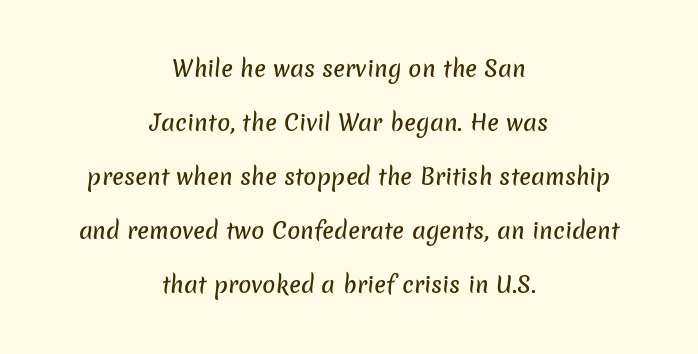
{"underline": "no", "align": "center", "line_spacing": "loose", "line_spacing_ratio": 2.46, "letter_spacing": "normal", "letter_spacing_em": 0.0, "glyph_px": 22}
